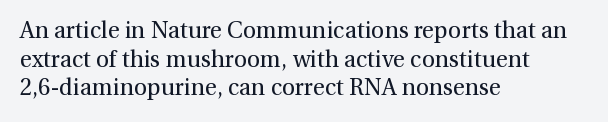
{"italic": "no", "bold": "no", "underline": "no", "align": "left", "line_spacing": "normal", "line_spacing_ratio": 1.25, "letter_spacing": "normal", "letter_spacing_em": 0.0, "glyph_px": 23}
